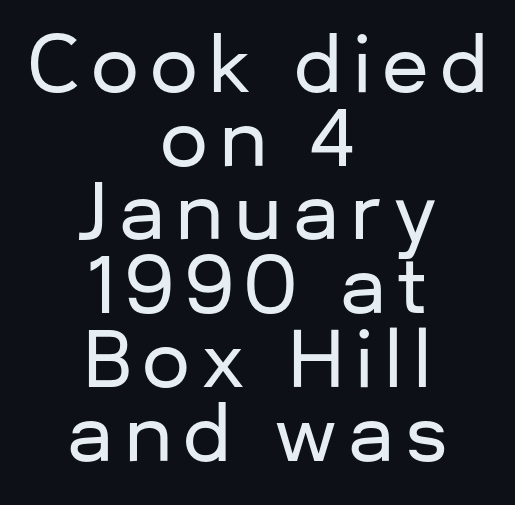
{"serif": "no", "italic": "no", "width": "normal", "stroke_contrast": "low", "x_height": "medium", "monospaced": "no", "underline": "no", "align": "center", "line_spacing": "tight", "line_spacing_ratio": 0.97, "glyph_px": 76}
